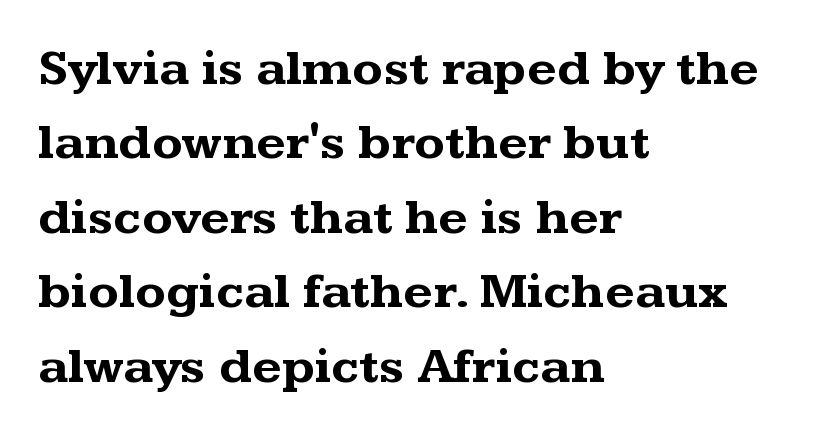
The image shows 51 px bold, wide serif type, upright; set left-aligned, normal line spacing (1.46x), normal letter spacing, not underlined; medium stroke contrast and a medium x-height.
